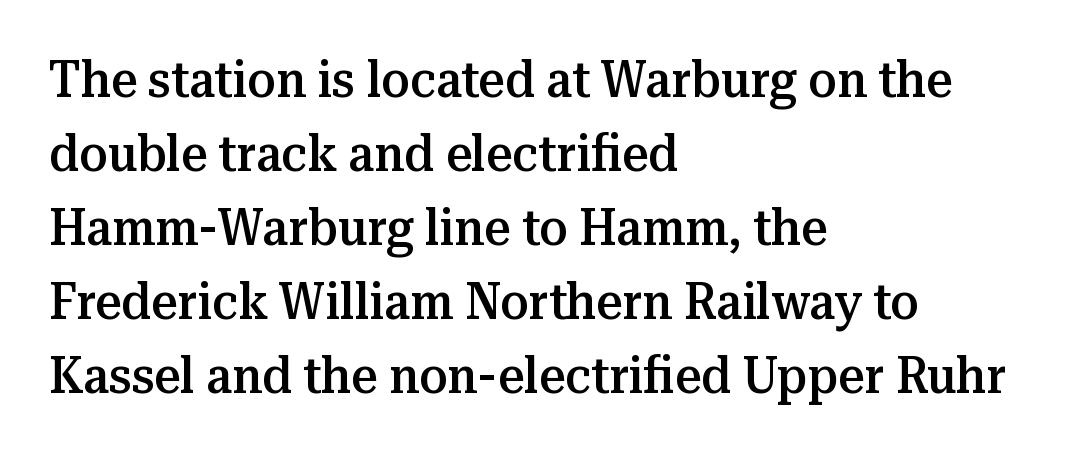
{"serif": "yes", "italic": "no", "bold": "semi", "weight": "semibold", "width": "normal", "stroke_contrast": "medium", "x_height": "medium", "monospaced": "no", "underline": "no", "align": "left", "line_spacing": "normal", "line_spacing_ratio": 1.45, "letter_spacing": "normal", "letter_spacing_em": 0.0, "glyph_px": 51}
